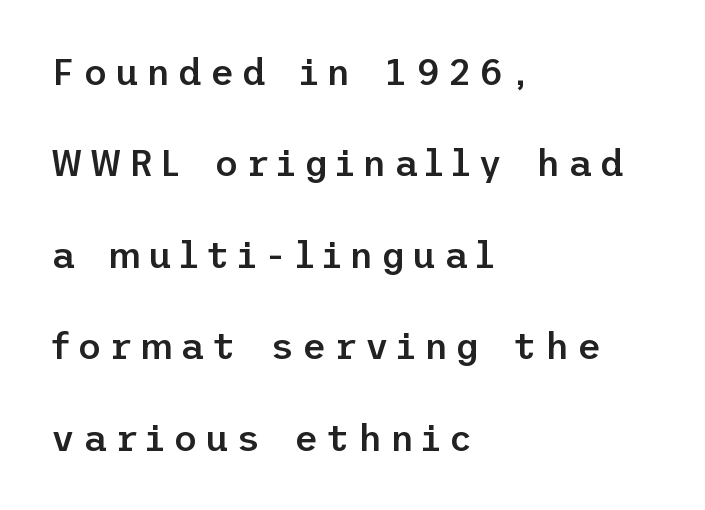
{"serif": "no", "italic": "no", "bold": "semi", "weight": "semibold", "width": "normal", "stroke_contrast": "low", "x_height": "medium", "underline": "no", "align": "left", "line_spacing": "loose", "line_spacing_ratio": 2.47, "letter_spacing": "wide", "letter_spacing_em": 0.21, "glyph_px": 37}
